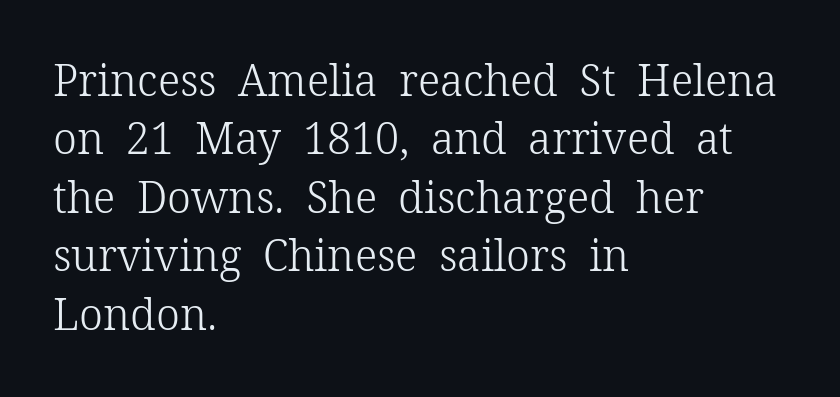
{"serif": "yes", "italic": "no", "bold": "no", "weight": "light", "width": "normal", "stroke_contrast": "low", "x_height": "medium", "monospaced": "no", "underline": "no", "align": "left", "line_spacing": "normal", "line_spacing_ratio": 1.36, "letter_spacing": "normal", "letter_spacing_em": 0.0, "glyph_px": 43}
